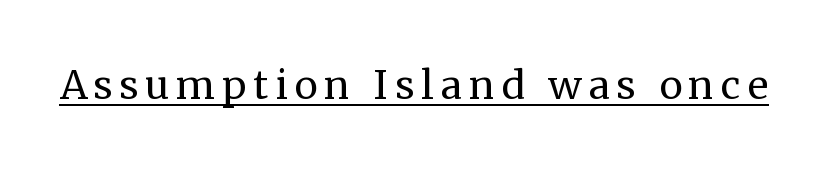
{"serif": "yes", "italic": "no", "bold": "no", "weight": "regular", "width": "normal", "stroke_contrast": "medium", "x_height": "medium", "monospaced": "no", "underline": "yes", "glyph_px": 53}
